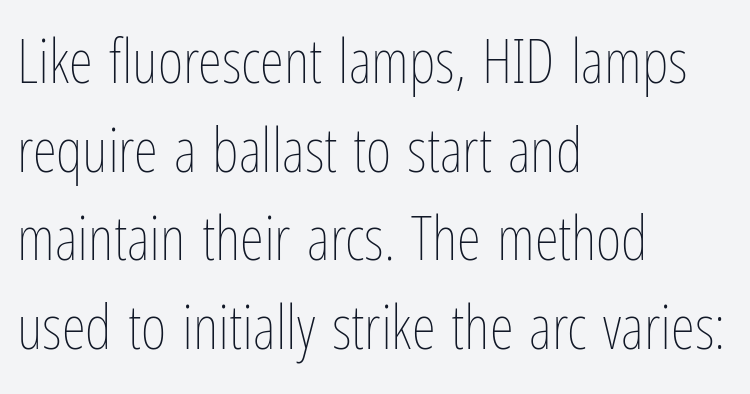
The image shows 62 px thin, condensed type, upright; set left-aligned, normal line spacing (1.43x), normal letter spacing, not underlined; low stroke contrast and a medium x-height.
